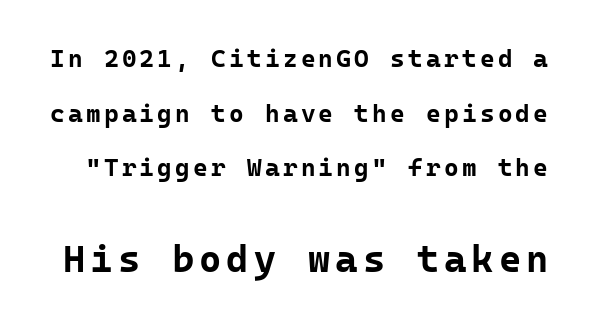
The image shows 38 px bold sans-serif type, upright, monospaced; set loose line spacing (2.19x), not underlined; the second (bottom) block is 1.52x larger; low stroke contrast and a medium x-height.
